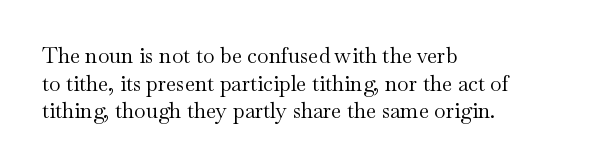
The image shows 21 px text type, upright; set left-aligned, normal line spacing (1.32x), normal letter spacing, not underlined.
